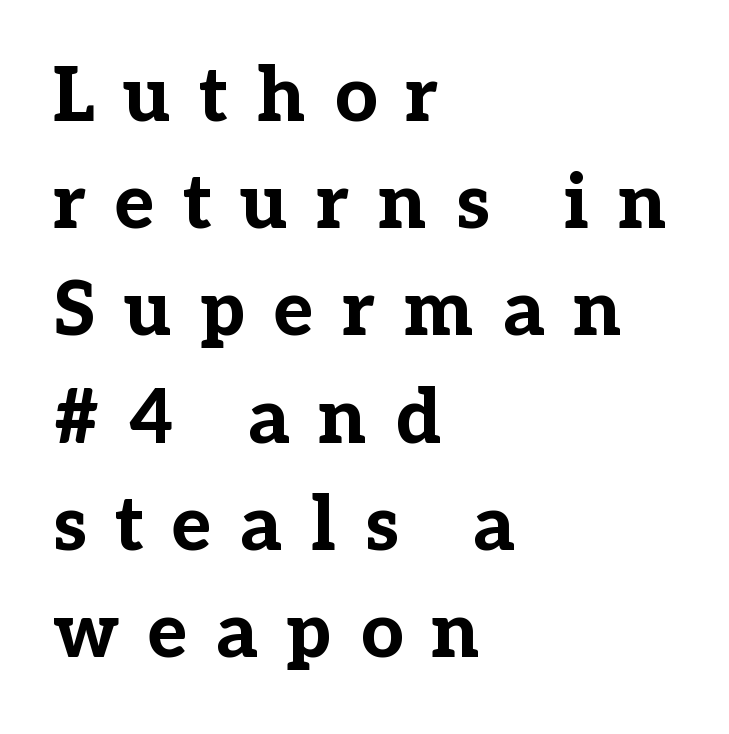
Q: Is the text bold? A: Yes.
Q: Is the text italic (slanted)? A: No, it is upright.
Q: Is the typeface a serif or a sans-serif typeface? A: Serif.
Q: Is the text underlined? A: No.
Q: How is the paragraph aligned? A: Left-aligned.
Q: Is the spacing between letters normal or unusually wide? A: Unusually wide.
Q: Is the spacing between lines tight, normal or loose? A: Normal.
Q: Width (condensed, normal, or wide)? A: Normal.
Q: Stroke contrast? A: Low.
Q: x-height? A: Medium.
Q: Monospaced? A: No.
